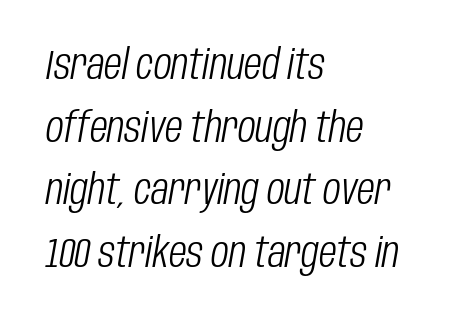
A typesetter would call this proportional, since set widths differ per character. What stands out about the letter spacing? Nothing — it is the standard amount. The passage shown leans; its letterforms are oblique. This rendering features lettering with no underline. Visually the block forms a straight wall on the left and a jagged coastline on the right. Weight class: somewhere from thin through regular.
